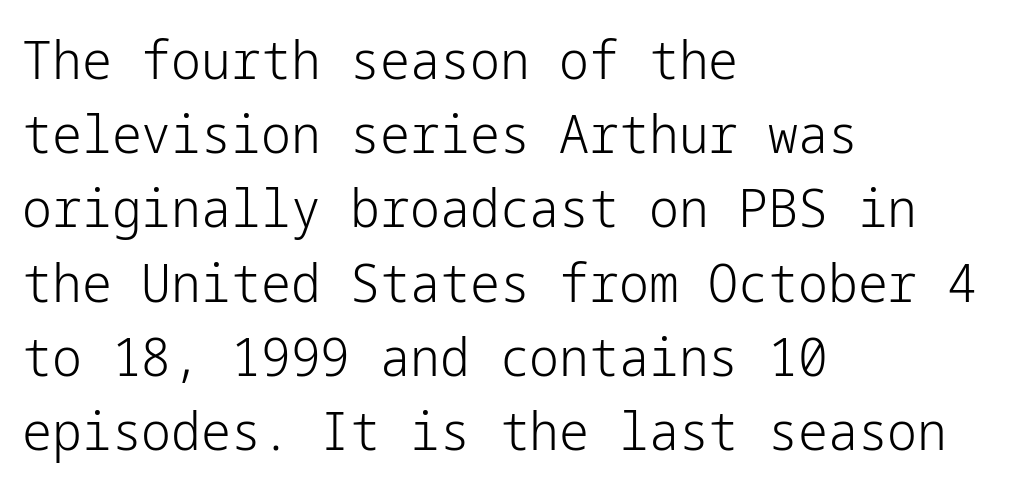
Q: Is the text bold? A: No.
Q: Is the text italic (slanted)? A: No, it is upright.
Q: Is the typeface a serif or a sans-serif typeface? A: Sans-serif.
Q: Is the text underlined? A: No.
Q: How is the paragraph aligned? A: Left-aligned.
Q: Is the spacing between letters normal or unusually wide? A: Normal.
Q: Is the spacing between lines tight, normal or loose? A: Normal.
Q: Width (condensed, normal, or wide)? A: Normal.
Q: Stroke contrast? A: Low.
Q: x-height? A: Medium.
